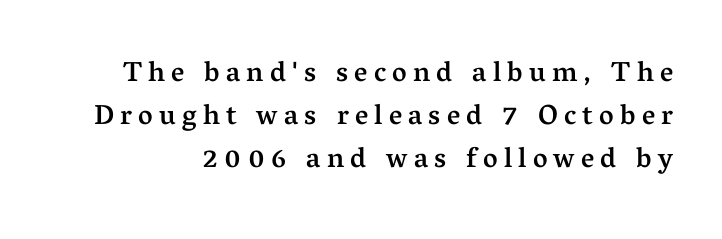
The letterforms stand isolated, each surrounded by extra space. The baseline area is clear. Each letter keeps its own natural width here, so spacing adapts to shape. Designer's note — italics off, roman on. Serifs: yes, visible at the terminals of the letterforms.
